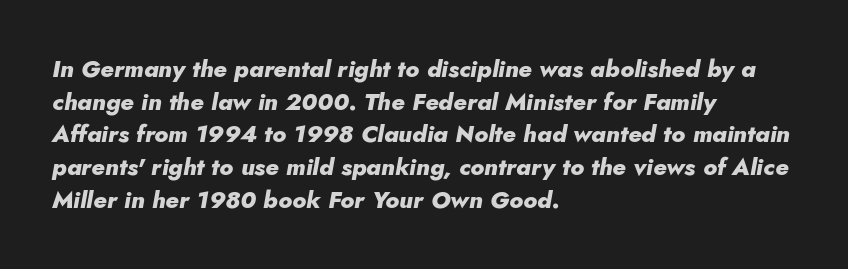
Q: Is the text bold? A: Yes.
Q: Is the text italic (slanted)? A: Yes, it leans right by about 10 degrees.
Q: Is the text underlined? A: No.
Q: How is the paragraph aligned? A: Left-aligned.
Q: Is the spacing between letters normal or unusually wide? A: Normal.
Q: Is the spacing between lines tight, normal or loose? A: Normal.
